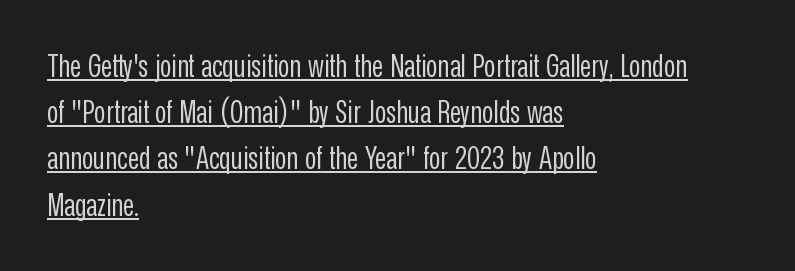
The cut favours lightness, reaching ordinary text weight at its darkest. Standard letterfit; no display-style spreading of the glyphs. Nope, not italic — everything's standing straight. Look at the bottom of the vertical strokes: they stop flat, with no serifs.
